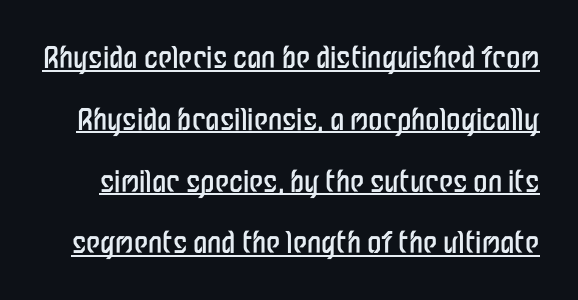
{"serif": "no", "italic": "no", "bold": "no", "weight": "regular", "width": "condensed", "stroke_contrast": "low", "x_height": "medium", "monospaced": "no", "underline": "yes", "line_spacing": "loose", "line_spacing_ratio": 2.13, "letter_spacing": "normal", "letter_spacing_em": 0.0, "glyph_px": 29}
